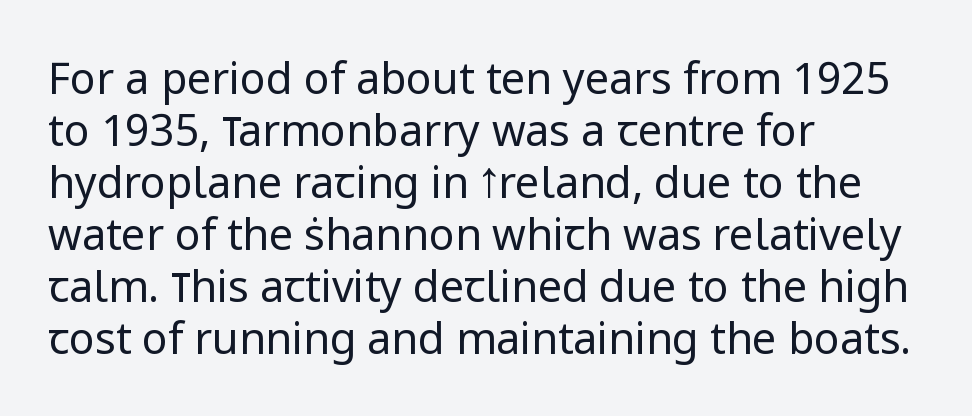
{"serif": "no", "italic": "no", "bold": "no", "weight": "regular", "width": "normal", "stroke_contrast": "low", "x_height": "medium", "monospaced": "no", "underline": "no", "align": "left", "line_spacing_ratio": 1.21, "letter_spacing": "normal", "letter_spacing_em": 0.0, "glyph_px": 43}
